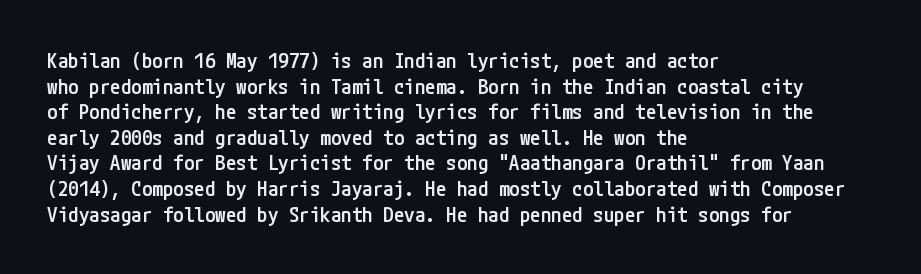
Nobody drew a line under any word here. The letters stand straight up with perfectly vertical stems. Emphasis by weight is partial: semibold. Nobody touched the tracking dial on this one. Compared with a centered layout, this one pins lines to the left instead.
